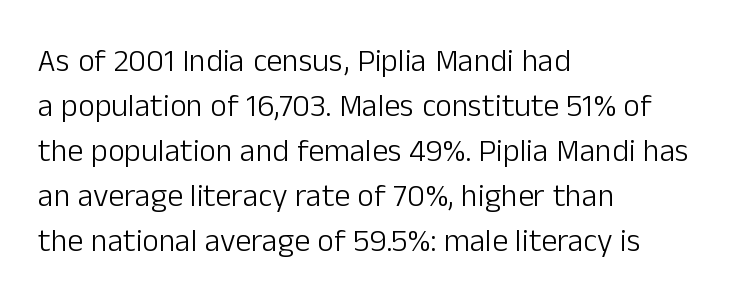
Q: Is the text bold? A: No.
Q: Is the text italic (slanted)? A: No, it is upright.
Q: Is the typeface a serif or a sans-serif typeface? A: Sans-serif.
Q: Is the text underlined? A: No.
Q: How is the paragraph aligned? A: Left-aligned.
Q: Is the spacing between letters normal or unusually wide? A: Normal.
Q: Is the spacing between lines tight, normal or loose? A: Normal.
Q: Width (condensed, normal, or wide)? A: Normal.
Q: Stroke contrast? A: Low.
Q: x-height? A: Medium.
Q: Monospaced? A: No.
